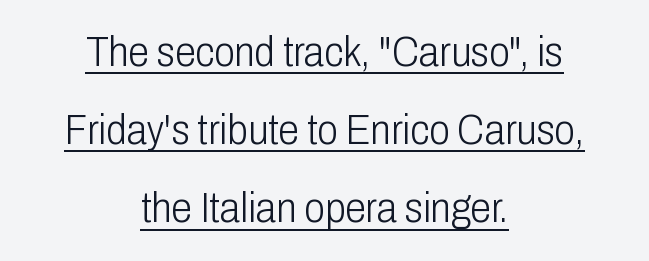
The image shows 42 px light, condensed sans-serif type, upright; set centered, line spacing 1.86x, normal letter spacing, underlined; low stroke contrast and a medium x-height.
